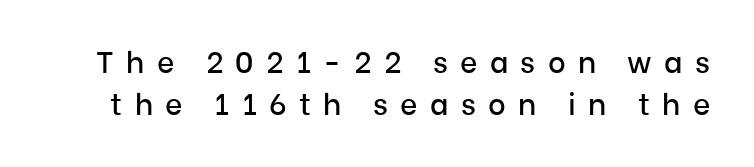
{"serif": "no", "italic": "no", "width": "normal", "stroke_contrast": "low", "x_height": "medium", "monospaced": "no", "underline": "no", "line_spacing": "normal", "line_spacing_ratio": 1.4, "letter_spacing": "wide", "letter_spacing_em": 0.41, "glyph_px": 30}
